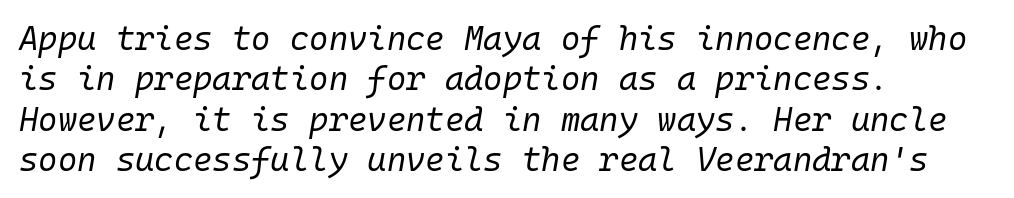
Tracking here is standard; glyphs follow each other at the usual distance. This sample has the even, mechanical cadence of fixed-width lettering. The font's italic variant was chosen for this text. Type without underlining. Stroke mass is kept to a normal reading level or below.
